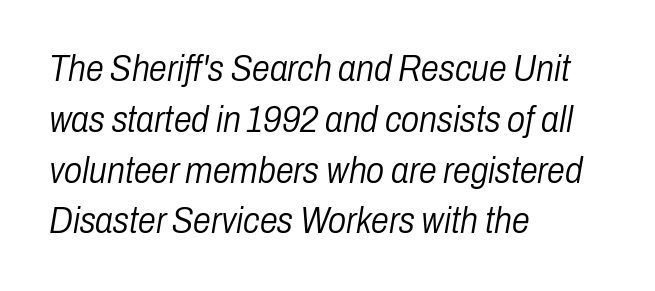
{"italic": "yes", "lean": "right", "slant_degrees": 10, "bold": "no", "weight": "light", "width": "condensed", "stroke_contrast": "low", "x_height": "medium", "monospaced": "no", "underline": "no", "align": "left", "line_spacing": "normal", "line_spacing_ratio": 1.41, "letter_spacing": "normal", "letter_spacing_em": 0.0, "glyph_px": 36}
